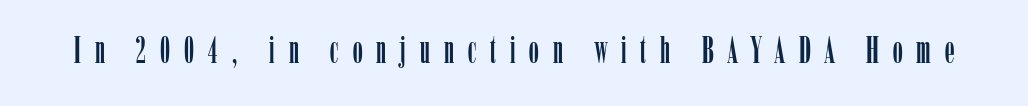
{"serif": "yes", "italic": "no", "width": "condensed", "stroke_contrast": "low", "x_height": "medium", "monospaced": "no", "underline": "no", "letter_spacing": "wide", "letter_spacing_em": 0.37, "glyph_px": 38}
